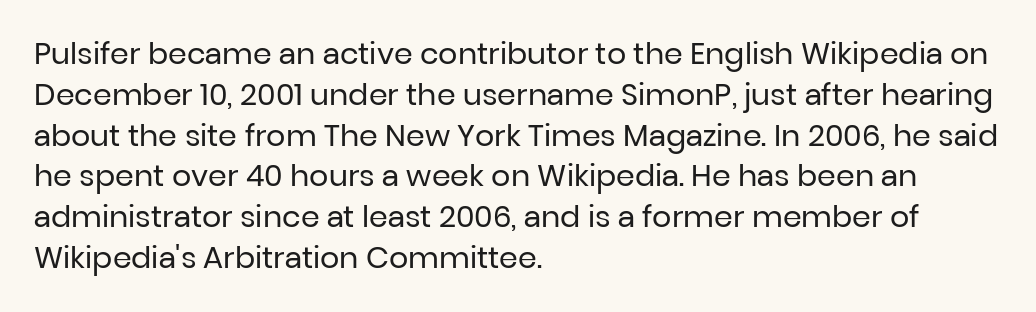
Characters remain perfectly vertical along every line. Stem width sits at or under what a default text font uses. Only glyphs here, with clear space below each row. The vertical gap from one line to the next is medium. Each letter keeps its own natural width here, so spacing adapts to shape.
